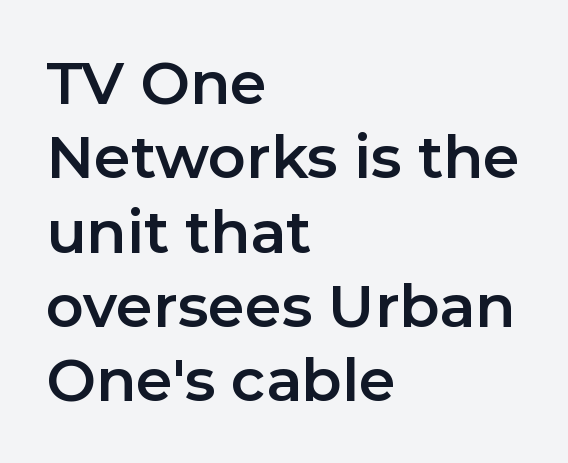
The image shows 59 px sans-serif type, upright; set left-aligned, normal line spacing (1.26x), normal letter spacing, not underlined; low stroke contrast and a medium x-height.
